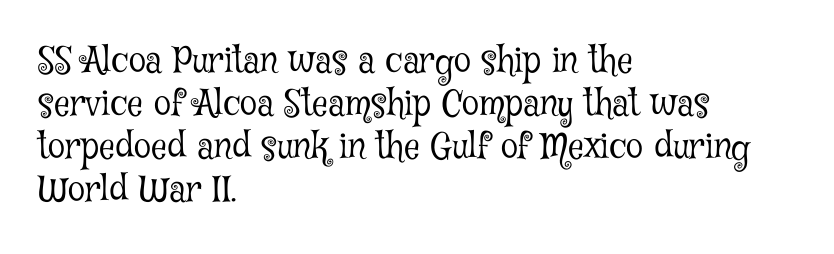
{"serif": "yes", "italic": "no", "bold": "no", "weight": "light", "width": "condensed", "stroke_contrast": "low", "x_height": "medium", "monospaced": "no", "underline": "no", "align": "left", "line_spacing_ratio": 1.23, "letter_spacing": "normal", "letter_spacing_em": 0.0, "glyph_px": 35}
